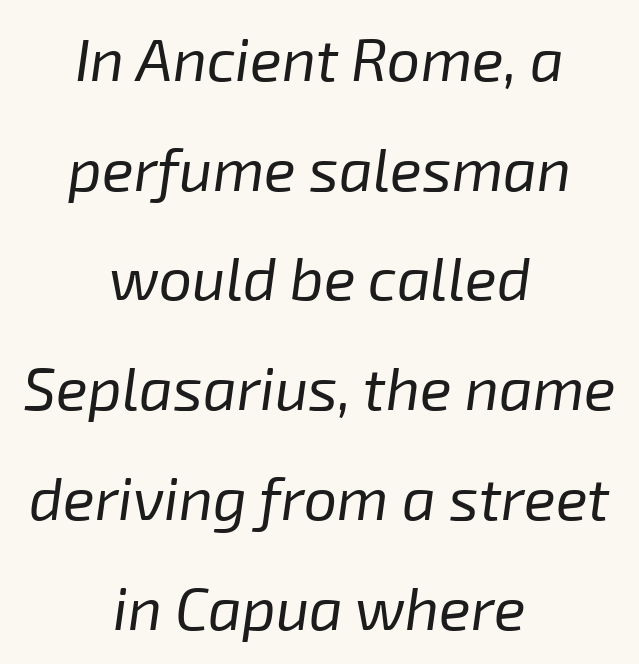
The weight tops out at a normal text grade. Does the lettering tilt? It does — this is italic. Here the glyphs are tracked normally, forming tight word shapes. This sample has the flowing, uneven cadence of proportional lettering. The compositor balanced each line on the midline.
